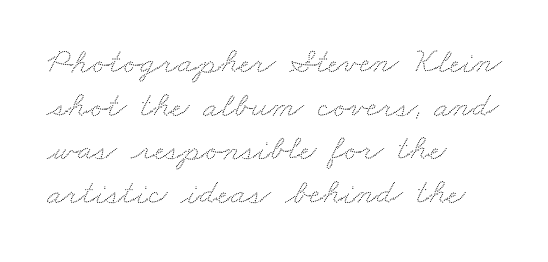
{"width": "wide", "stroke_contrast": "low", "x_height": "small", "monospaced": "no", "underline": "no", "align": "left", "line_spacing_ratio": 1.21, "letter_spacing": "normal", "letter_spacing_em": 0.0, "glyph_px": 36}
